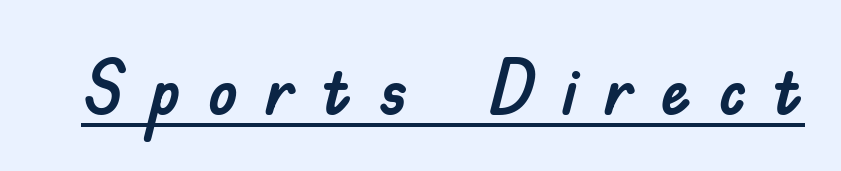
Q: Is the text italic (slanted)? A: Yes.
Q: Is the typeface a serif or a sans-serif typeface? A: Sans-serif.
Q: Is the text underlined? A: Yes.
Q: Is the spacing between letters normal or unusually wide? A: Unusually wide.
Q: Width (condensed, normal, or wide)? A: Normal.
Q: Stroke contrast? A: Low.
Q: x-height? A: Small.
Q: Monospaced? A: No.
